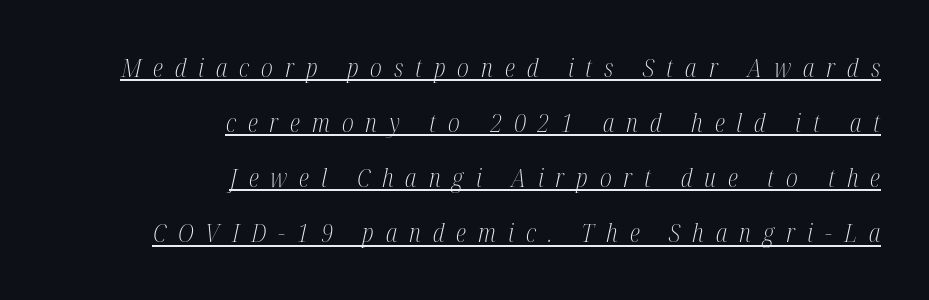
The image shows 26 px text type, italic (leaning right); set right-aligned, loose line spacing (2.12x), unusually wide letter spacing (+0.46 em), underlined.
